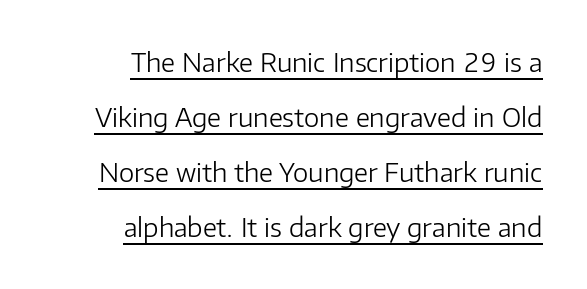
Q: Is the text bold? A: No.
Q: Is the text italic (slanted)? A: No, it is upright.
Q: Is the text underlined? A: Yes.
Q: How is the paragraph aligned? A: Right-aligned.
Q: Is the spacing between letters normal or unusually wide? A: Normal.
Q: Is the spacing between lines tight, normal or loose? A: Loose.
